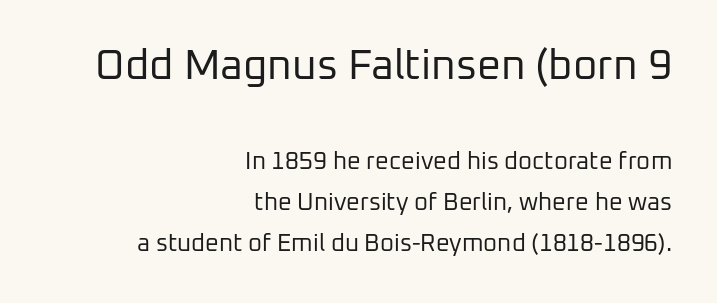
The image shows 42 px regular-weight sans-serif type, upright; set right-aligned, line spacing 1.71x, normal letter spacing, not underlined; the first (top) block is 1.75x larger; low stroke contrast and a medium x-height.
